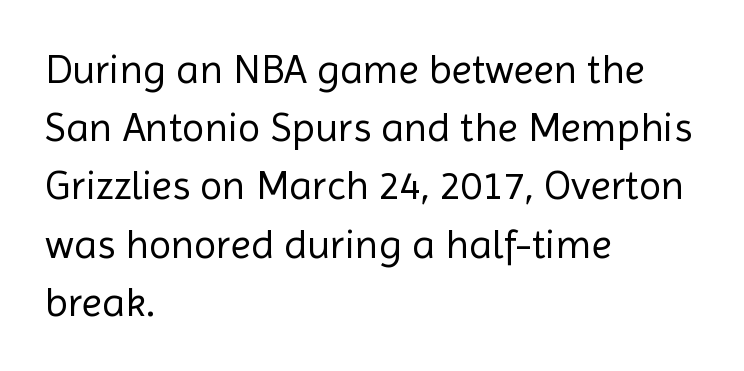
The image shows 41 px regular-weight sans-serif type, upright; set left-aligned, normal line spacing (1.42x), normal letter spacing, not underlined; a medium x-height.
